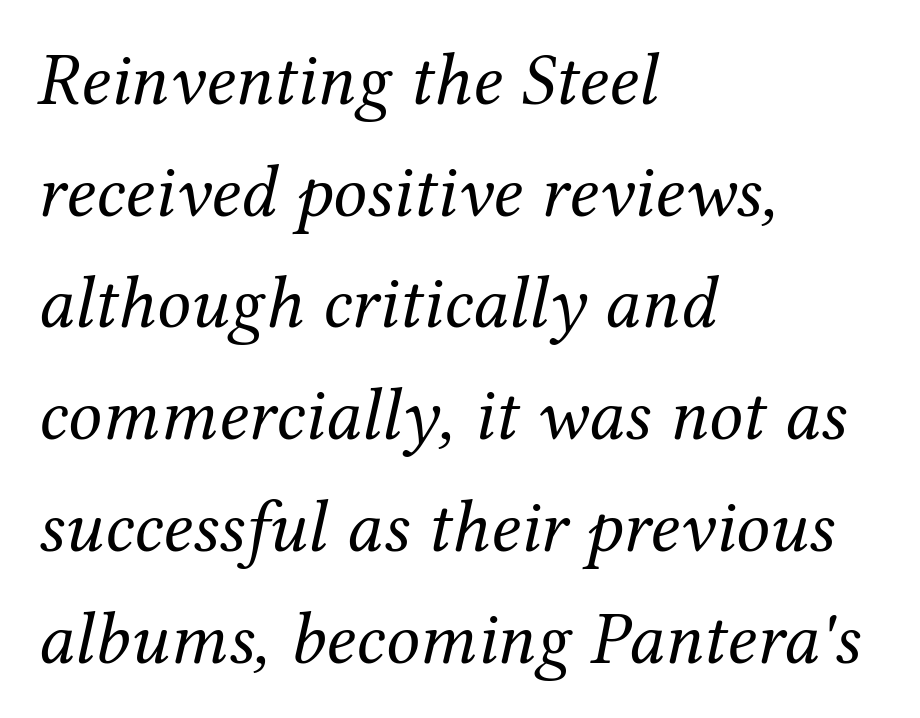
The image shows 75 px regular-weight serif type, italic (leaning right); set left-aligned, normal line spacing (1.49x), normal letter spacing, not underlined; medium stroke contrast and a medium x-height.
